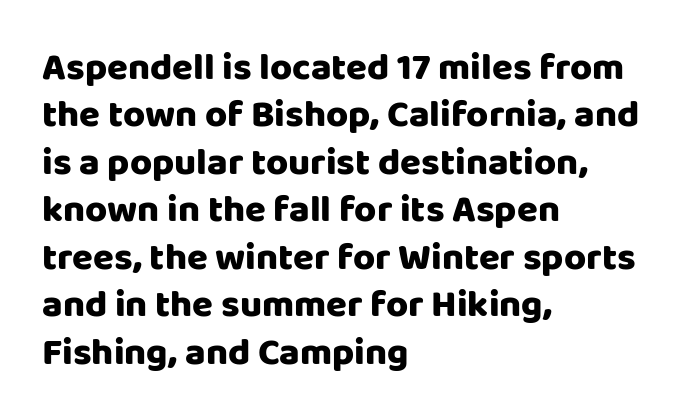
The image shows 38 px sans-serif type, upright; set left-aligned, normal line spacing (1.25x), normal letter spacing, not underlined; low stroke contrast and a large x-height.
